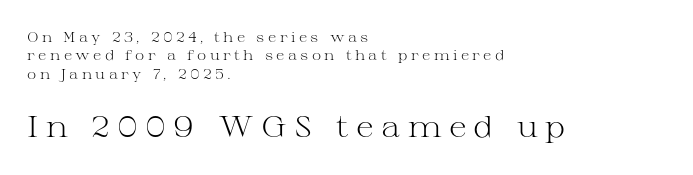
Q: Is the text bold? A: No.
Q: Is the text italic (slanted)? A: No, it is upright.
Q: Is the typeface a serif or a sans-serif typeface? A: Serif.
Q: Is the text underlined? A: No.
Q: How is the paragraph aligned? A: Left-aligned.
Q: Is the spacing between letters normal or unusually wide? A: Unusually wide.
Q: Is the spacing between lines tight, normal or loose? A: Normal.
Q: Which block of text is set in a larger size, the first (top) or the second (bottom)? A: The second (bottom) one.
Q: Width (condensed, normal, or wide)? A: Wide.
Q: Stroke contrast? A: Medium.
Q: x-height? A: Medium.
Q: Monospaced? A: No.
